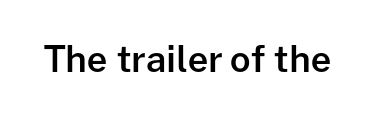
{"serif": "no", "italic": "no", "bold": "semi", "weight": "semibold", "width": "normal", "stroke_contrast": "low", "x_height": "medium", "monospaced": "no", "underline": "no", "letter_spacing": "normal", "letter_spacing_em": 0.0, "glyph_px": 36}
